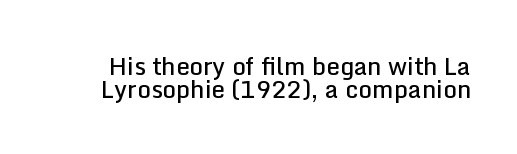
Q: Is the text bold? A: Semi-bold.
Q: Is the text italic (slanted)? A: No, it is upright.
Q: Is the text underlined? A: No.
Q: Is the spacing between letters normal or unusually wide? A: Normal.
Q: Is the spacing between lines tight, normal or loose? A: Tight.
